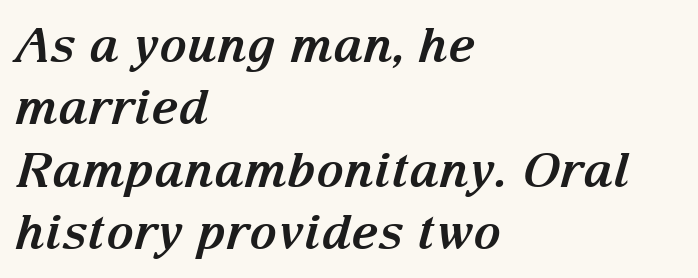
The image shows 48 px bold serif type, italic (leaning right); set left-aligned, normal line spacing (1.3x), normal letter spacing, not underlined; medium stroke contrast and a medium x-height.
